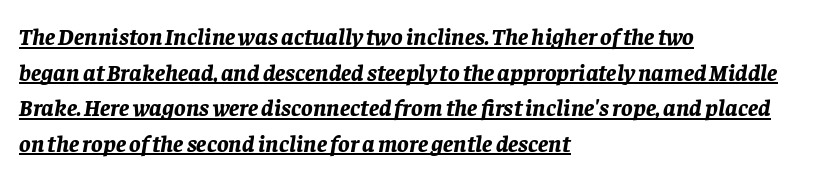
Q: Is the text bold? A: Yes.
Q: Is the text italic (slanted)? A: Yes, it leans right by about 8 degrees.
Q: Is the text underlined? A: Yes.
Q: How is the paragraph aligned? A: Left-aligned.
Q: Is the spacing between letters normal or unusually wide? A: Normal.
Q: Is the spacing between lines tight, normal or loose? A: Normal.
